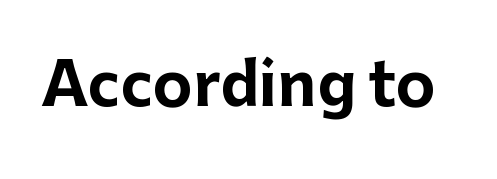
Does extra space separate the letters? No, they use regular spacing. Are there feet on the stems? There aren't — it's a sans. Here the designer chose a conventional face with non-uniform glyph widths. Letters rest on an invisible, unmarked baseline. The letters stand upright; this is a roman face.
